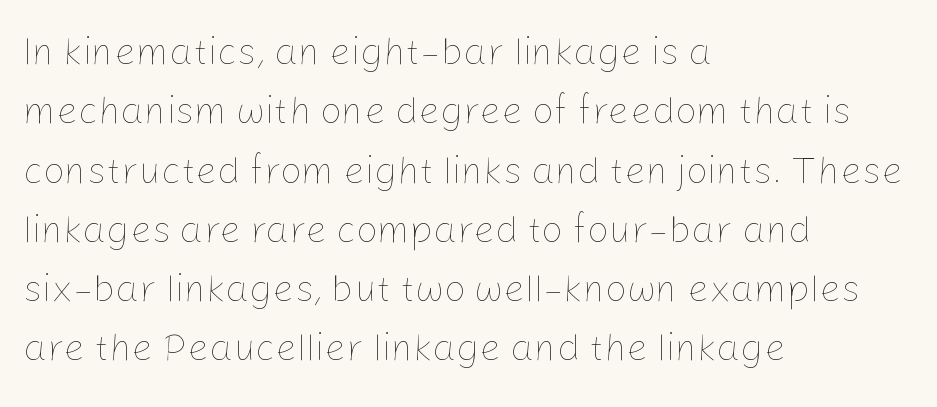
The image shows 38 px thin type, upright; set left-aligned, normal line spacing (1.56x), normal letter spacing, not underlined; low stroke contrast and a medium x-height.
